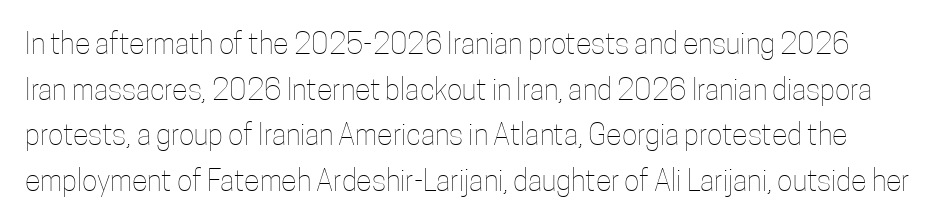
The words here are not underlined. Each word holds together tightly as a unit, with standard inter-letter gaps. Vertically, the passage feels balanced, rows spaced as you'd expect. Spacing verdict: proportional, widths tailored to each character.
